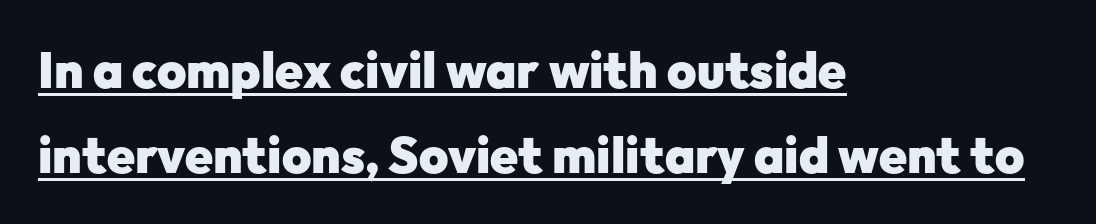
All the whitespace from short lines collects on the right. Check where the strokes stop: nothing finishes them off — pure sans. Every stem runs plumb, perpendicular to the baseline. This sample uses plain, unmodified letter spacing. Each glyph is drawn with heavy, bold strokes.
